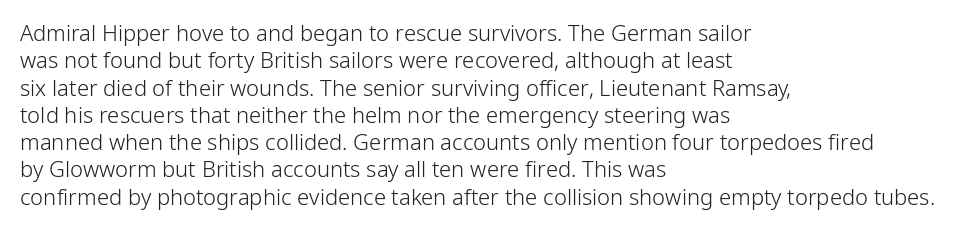
Rendered with straight, roman letterforms. Weight: not bold — regular or lighter. Words appear dense and cohesive because spacing is normal. Horizontal alignment here is leftward, the default for most running prose. A clean baseline with only descenders dipping below it.
